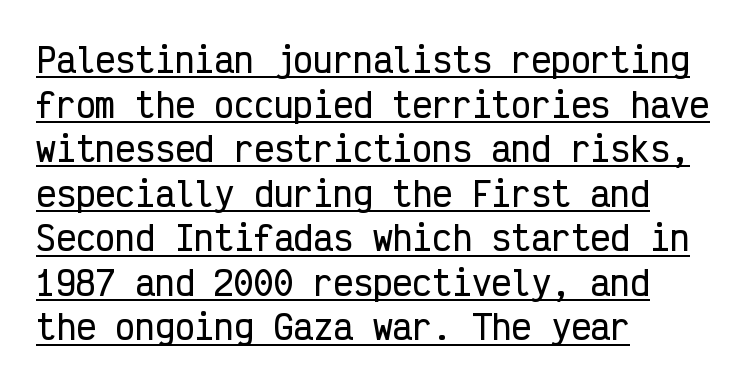
Q: Is the text italic (slanted)? A: No, it is upright.
Q: Is the typeface a serif or a sans-serif typeface? A: Sans-serif.
Q: Is the text underlined? A: Yes.
Q: How is the paragraph aligned? A: Left-aligned.
Q: Is the spacing between letters normal or unusually wide? A: Normal.
Q: Is the spacing between lines tight, normal or loose? A: Normal.
Q: Width (condensed, normal, or wide)? A: Condensed.
Q: Stroke contrast? A: Low.
Q: x-height? A: Medium.
Q: Monospaced? A: Yes.
